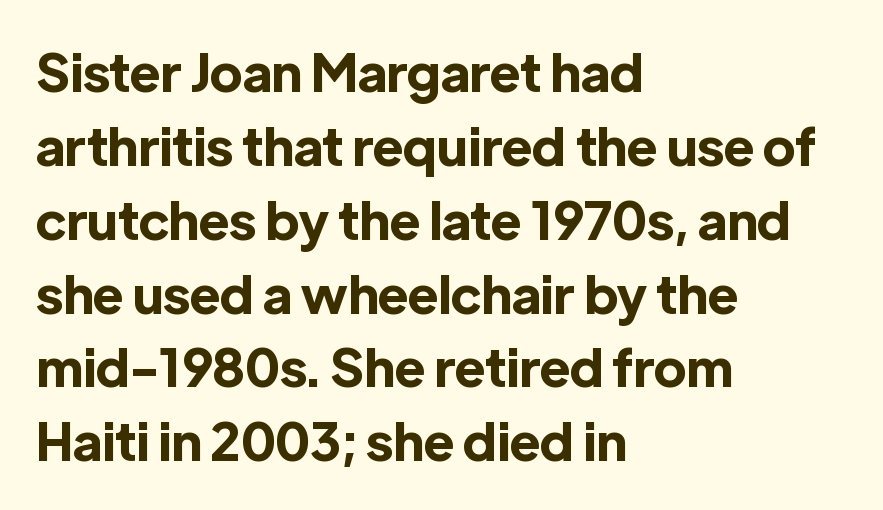
Q: Is the text bold? A: Yes.
Q: Is the text italic (slanted)? A: No, it is upright.
Q: Is the typeface a serif or a sans-serif typeface? A: Sans-serif.
Q: Is the text underlined? A: No.
Q: How is the paragraph aligned? A: Left-aligned.
Q: Is the spacing between letters normal or unusually wide? A: Normal.
Q: Is the spacing between lines tight, normal or loose? A: Normal.
Q: Width (condensed, normal, or wide)? A: Normal.
Q: x-height? A: Medium.
Q: Monospaced? A: No.
